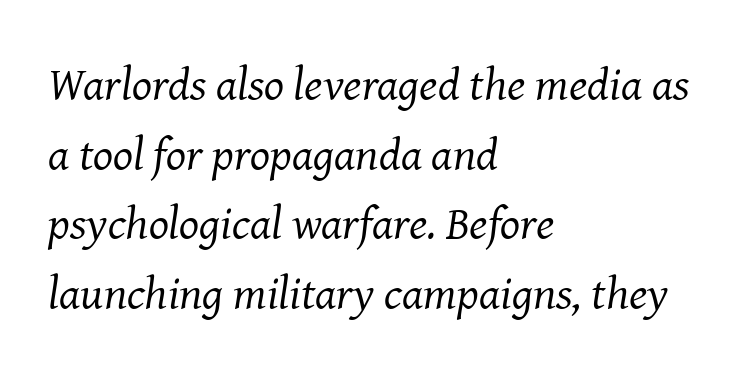
{"serif": "yes", "italic": "yes", "lean": "right", "slant_degrees": 8, "bold": "no", "weight": "regular", "width": "normal", "stroke_contrast": "medium", "x_height": "medium", "monospaced": "no", "underline": "no", "align": "left", "line_spacing": "normal", "line_spacing_ratio": 1.48, "letter_spacing": "normal", "letter_spacing_em": 0.0, "glyph_px": 47}
